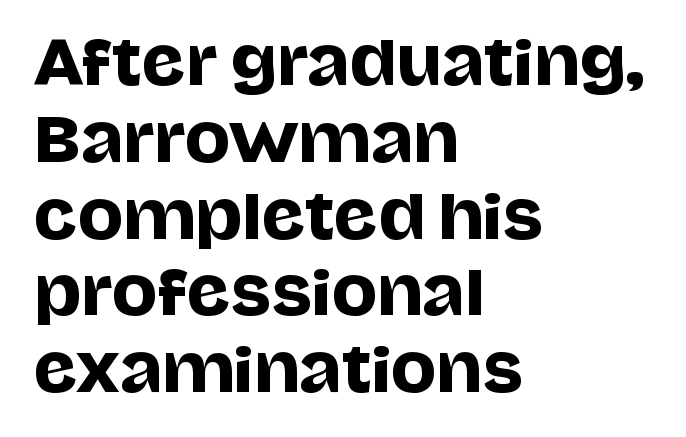
The typography opts for an upright posture over an oblique one. The strip under each line holds only bare page. These lines stack with their left ends in a neat column. Summary of vertical rhythm: regular, with standard interline spacing. The line texture is even and compact thanks to regular tracking.
